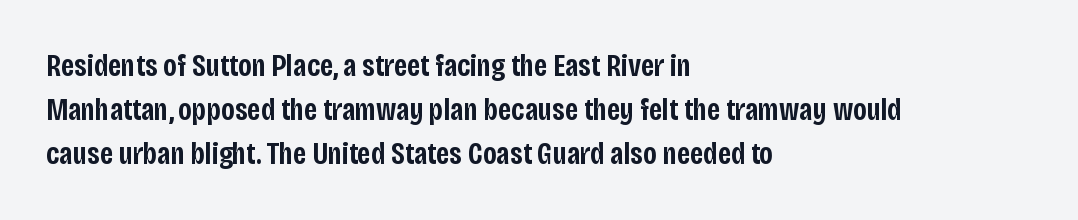
Q: Is the text bold? A: Semi-bold.
Q: Is the text italic (slanted)? A: No, it is upright.
Q: Is the typeface a serif or a sans-serif typeface? A: Sans-serif.
Q: Is the text underlined? A: No.
Q: How is the paragraph aligned? A: Left-aligned.
Q: Is the spacing between letters normal or unusually wide? A: Normal.
Q: Is the spacing between lines tight, normal or loose? A: Normal.
Q: Width (condensed, normal, or wide)? A: Condensed.
Q: Stroke contrast? A: Low.
Q: x-height? A: Large.
Q: Monospaced? A: No.
